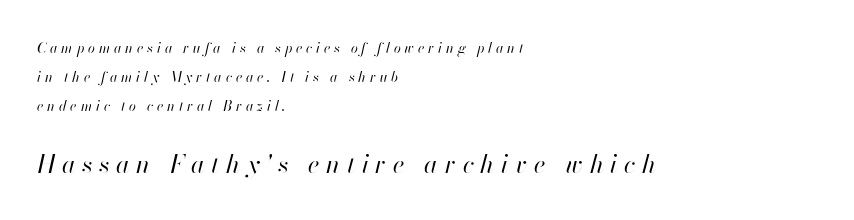
The image shows 25 px text type, italic (leaning right); set left-aligned, loose line spacing (2.07x), unusually wide letter spacing (+0.27 em), not underlined; the second (bottom) block is 1.79x larger.
